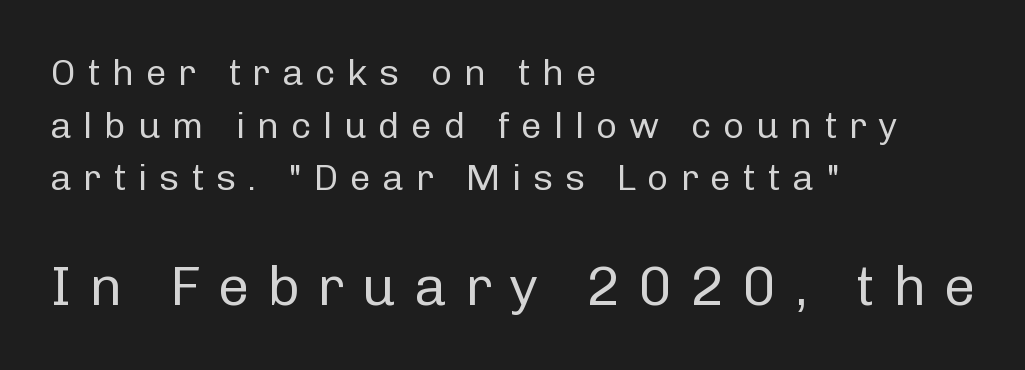
The image shows 56 px regular-weight sans-serif type, upright; set left-aligned, normal line spacing (1.42x), unusually wide letter spacing (+0.31 em), not underlined; the second (bottom) block is 1.51x larger; low stroke contrast and a medium x-height.
